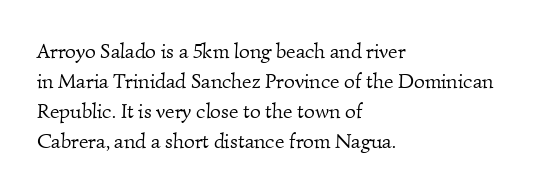
Q: Is the text bold? A: No.
Q: Is the text underlined? A: No.
Q: How is the paragraph aligned? A: Left-aligned.
Q: Is the spacing between letters normal or unusually wide? A: Normal.
Q: Is the spacing between lines tight, normal or loose? A: Normal.
